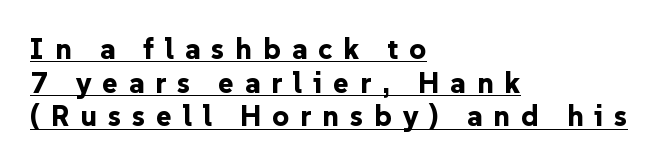
Q: Is the text bold? A: Yes.
Q: Is the text italic (slanted)? A: No, it is upright.
Q: Is the typeface a serif or a sans-serif typeface? A: Sans-serif.
Q: Is the text underlined? A: Yes.
Q: How is the paragraph aligned? A: Left-aligned.
Q: Is the spacing between letters normal or unusually wide? A: Unusually wide.
Q: Width (condensed, normal, or wide)? A: Normal.
Q: Stroke contrast? A: Low.
Q: x-height? A: Medium.
Q: Monospaced? A: No.
